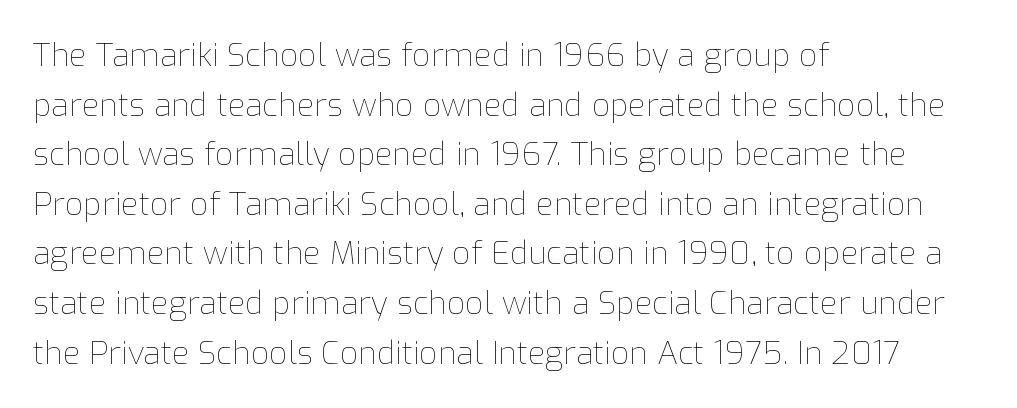
Each new line begins a customary step beneath the previous one. Stroke thickness stays within the range of a standard reading face or lighter. Descender tails drop into unmarked territory. You could not count columns in this text — the font is proportionally spaced. In terms of posture, this sample is upright. Each line starts at the same left margin while the right side varies.
